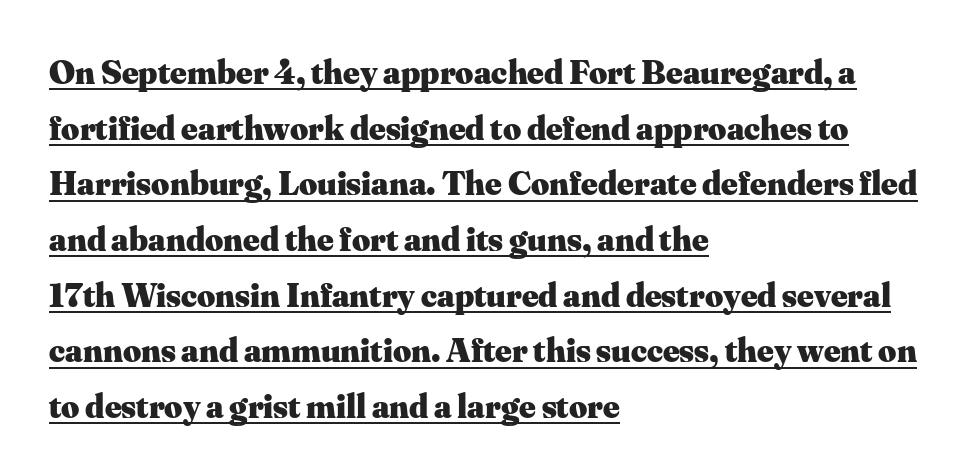
Q: Is the text bold? A: Yes.
Q: Is the text italic (slanted)? A: No, it is upright.
Q: Is the typeface a serif or a sans-serif typeface? A: Serif.
Q: Is the text underlined? A: Yes.
Q: How is the paragraph aligned? A: Left-aligned.
Q: Is the spacing between letters normal or unusually wide? A: Normal.
Q: Is the spacing between lines tight, normal or loose? A: Normal.
Q: Width (condensed, normal, or wide)? A: Normal.
Q: Stroke contrast? A: Medium.
Q: x-height? A: Small.
Q: Monospaced? A: No.
